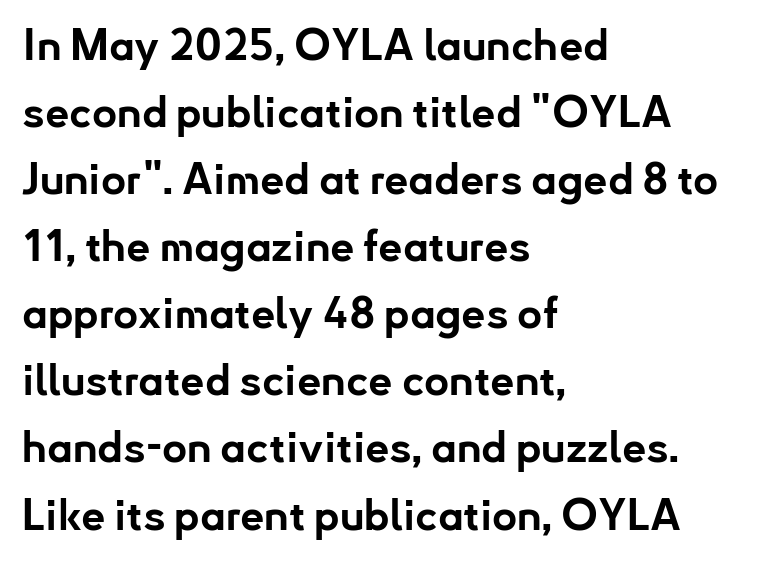
The image shows 43 px bold sans-serif type, upright; set left-aligned, normal line spacing (1.56x), normal letter spacing, not underlined; low stroke contrast and a small x-height.
